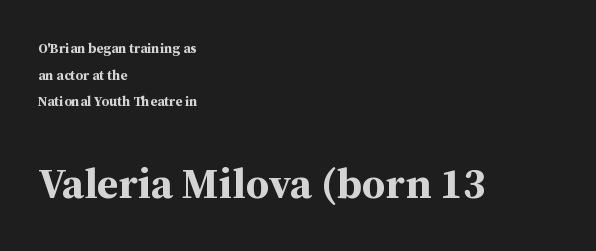
Q: Is the text bold? A: Yes.
Q: Is the text italic (slanted)? A: No, it is upright.
Q: Is the typeface a serif or a sans-serif typeface? A: Serif.
Q: Is the text underlined? A: No.
Q: How is the paragraph aligned? A: Left-aligned.
Q: Is the spacing between letters normal or unusually wide? A: Normal.
Q: Is the spacing between lines tight, normal or loose? A: Loose.
Q: Which block of text is set in a larger size, the first (top) or the second (bottom)? A: The second (bottom) one.
Q: Width (condensed, normal, or wide)? A: Normal.
Q: Stroke contrast? A: Medium.
Q: x-height? A: Medium.
Q: Monospaced? A: No.
